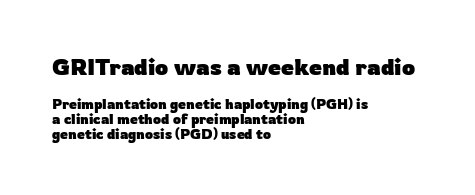
The image shows 23 px bold type, upright; set left-aligned, tight line spacing (1.07x), normal letter spacing, not underlined; the first (top) block is 1.64x larger.
